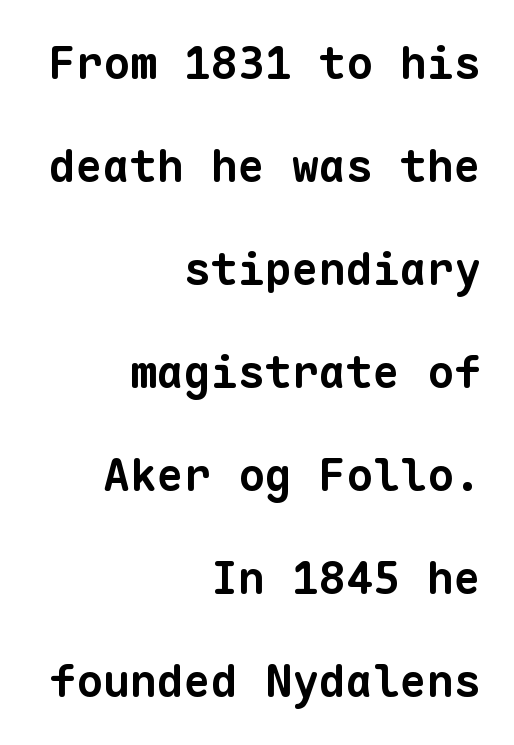
Compared with typical paragraphs, the rows here are farther apart. The space directly below the letters is spotless. Here the glyphs are tracked normally, forming tight word shapes. Spacing verdict: monospaced, one width for all characters. Every row of glyphs terminates at an identical x-position on the right. This sample uses a sans-serif face.
